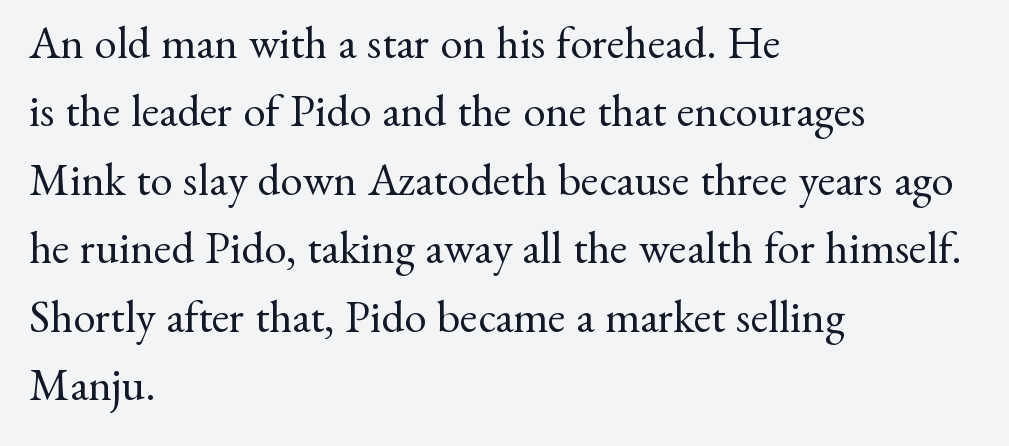
The image shows 45 px regular-weight serif type, upright; set left-aligned, normal line spacing (1.52x), normal letter spacing, not underlined; medium stroke contrast and a small x-height.
